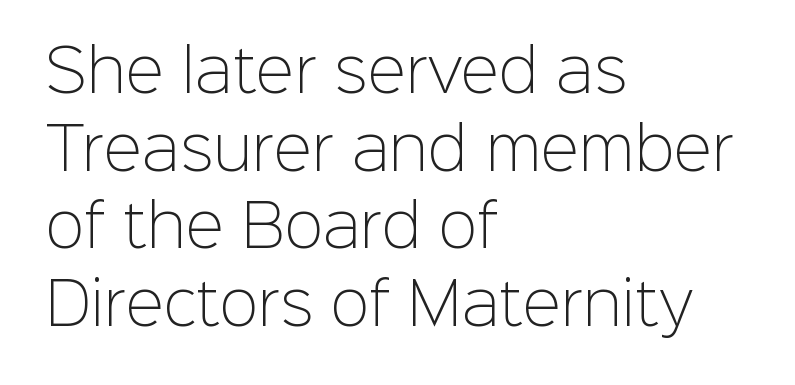
The image shows 58 px light sans-serif type, upright; set left-aligned, normal line spacing (1.34x), normal letter spacing, not underlined; low stroke contrast and a medium x-height.
